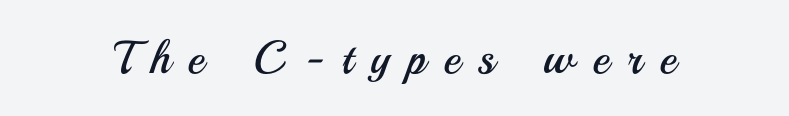
The letters are spread apart with noticeably loose tracking. Think of a printed novel: that variable character pitch is what you see here. Examine the stroke ends and you'll find no serifs. Is this a heavy cut? Hardly; it is regular or lighter.
